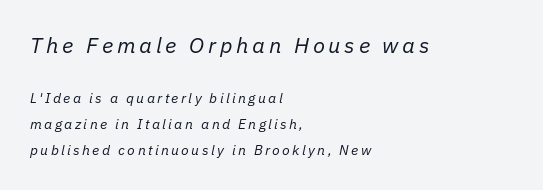
{"italic": "yes", "lean": "right", "slant_degrees": 11, "bold": "no", "underline": "no", "align": "left", "line_spacing_ratio": 1.85, "larger_block": "first", "size_ratio": 1.57, "glyph_px": 22}
